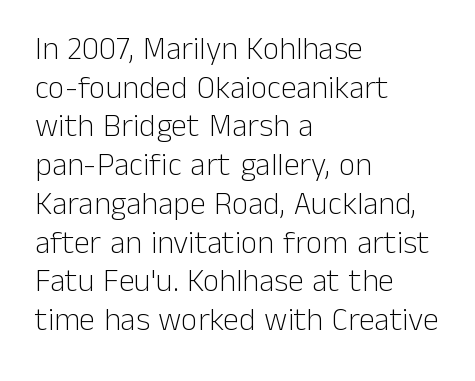
Each letter keeps its own natural width here, so spacing adapts to shape. Nobody touched the tracking dial on this one. Quick note: underline off. The lines in this sample share a left origin and differ only in where they stop. Posture: vertical. Note: no serifs on the glyphs.
